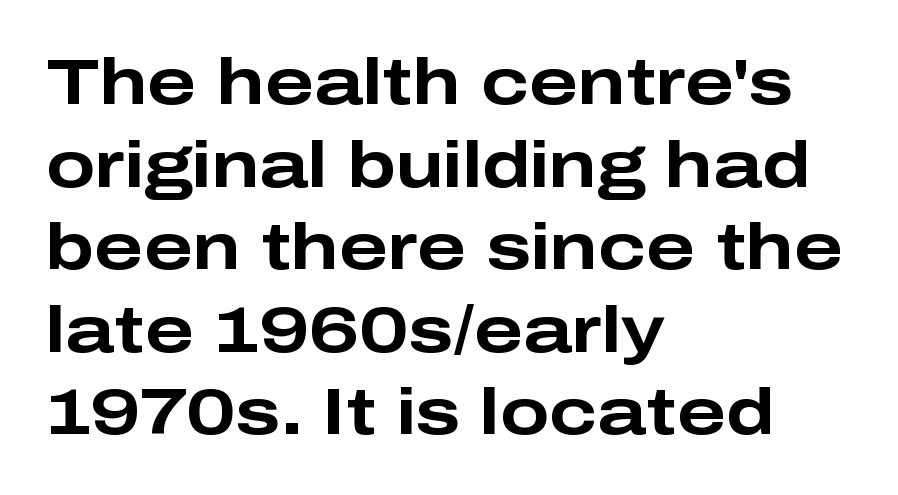
The image shows 65 px bold, wide sans-serif type, upright; set left-aligned, normal line spacing (1.27x), normal letter spacing, not underlined; low stroke contrast and a medium x-height.
